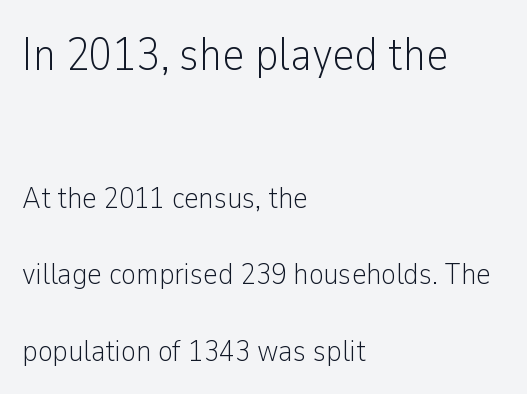
The image shows 47 px light, condensed sans-serif type, upright; set left-aligned, loose line spacing (2.47x), normal letter spacing, not underlined; the first (top) block is 1.52x larger; low stroke contrast and a medium x-height.
